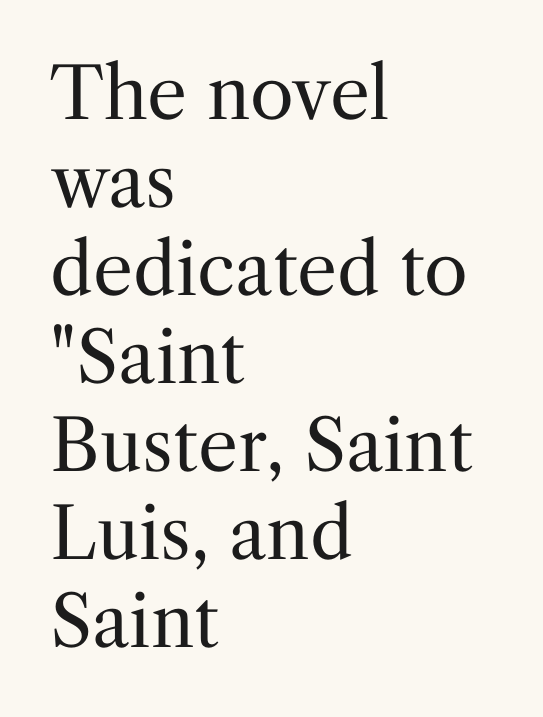
Looks like regular typesetting: each glyph gets only the width it needs. The strokes carry an ordinary text weight at most. The face used here is seriffed, in the tradition of book romans. Honestly, there is no underline to notice here at all.
